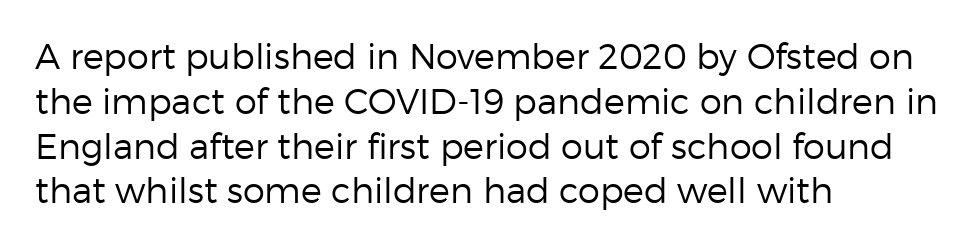
{"serif": "no", "italic": "no", "bold": "no", "weight": "regular", "width": "normal", "stroke_contrast": "low", "x_height": "medium", "monospaced": "no", "underline": "no", "align": "left", "line_spacing": "normal", "line_spacing_ratio": 1.28, "letter_spacing": "normal", "letter_spacing_em": 0.0, "glyph_px": 35}
